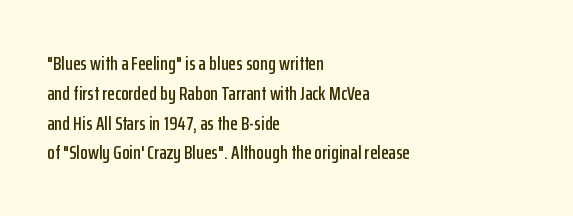
The image shows 20 px text type, upright; set left-aligned, normal line spacing (1.49x), normal letter spacing, not underlined.
